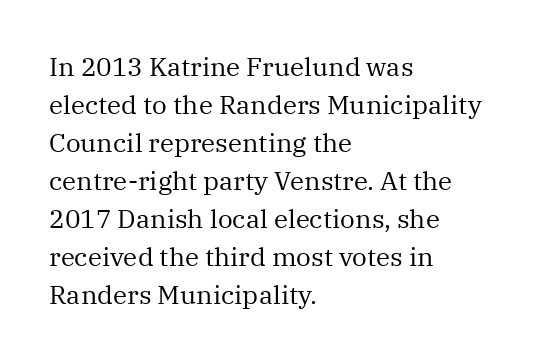
The image shows 26 px text type, upright; set left-aligned, normal line spacing (1.46x), normal letter spacing, not underlined.
